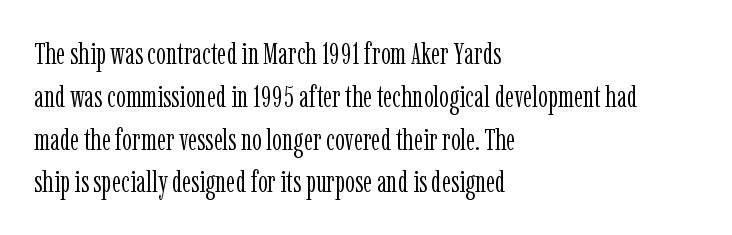
{"serif": "yes", "italic": "no", "bold": "no", "weight": "light", "width": "condensed", "stroke_contrast": "low", "x_height": "medium", "monospaced": "no", "underline": "no", "align": "left", "line_spacing": "normal", "line_spacing_ratio": 1.38, "letter_spacing": "normal", "letter_spacing_em": 0.0, "glyph_px": 31}
